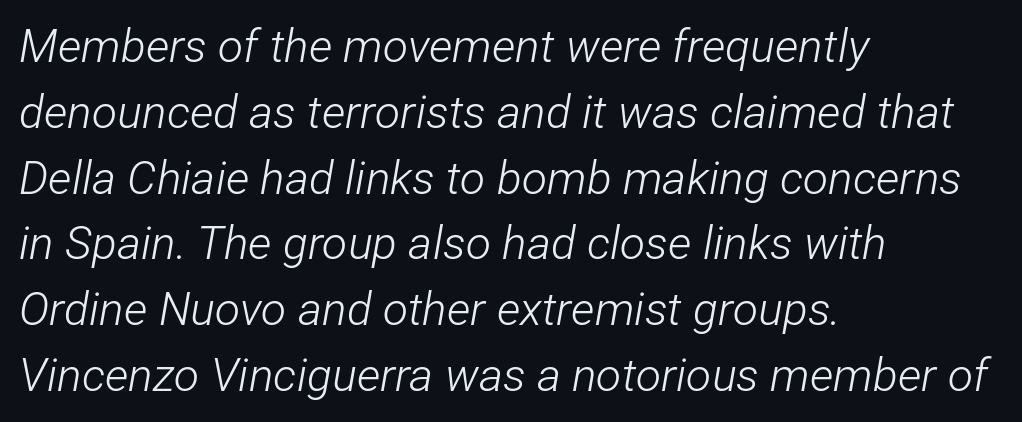
Q: Is the text bold? A: No.
Q: Is the text italic (slanted)? A: Yes, it leans right by about 12 degrees.
Q: Is the text underlined? A: No.
Q: How is the paragraph aligned? A: Left-aligned.
Q: Is the spacing between letters normal or unusually wide? A: Normal.
Q: Is the spacing between lines tight, normal or loose? A: Normal.
Q: Width (condensed, normal, or wide)? A: Condensed.
Q: Stroke contrast? A: Low.
Q: x-height? A: Medium.
Q: Monospaced? A: No.
